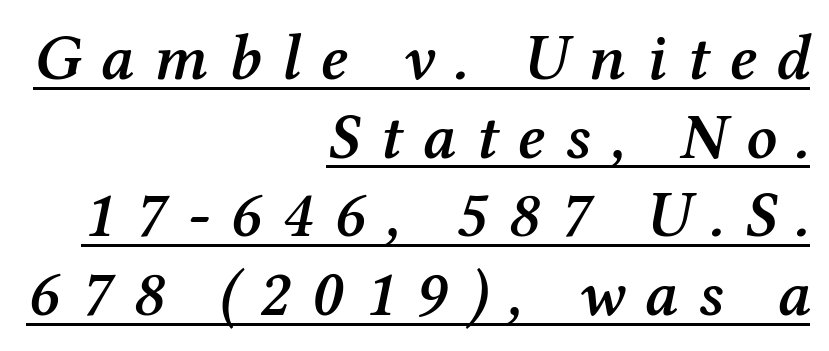
The image shows 65 px semibold serif type, italic (leaning right); set right-aligned, line spacing 1.21x, unusually wide letter spacing (+0.31 em), underlined; medium stroke contrast and a medium x-height.
